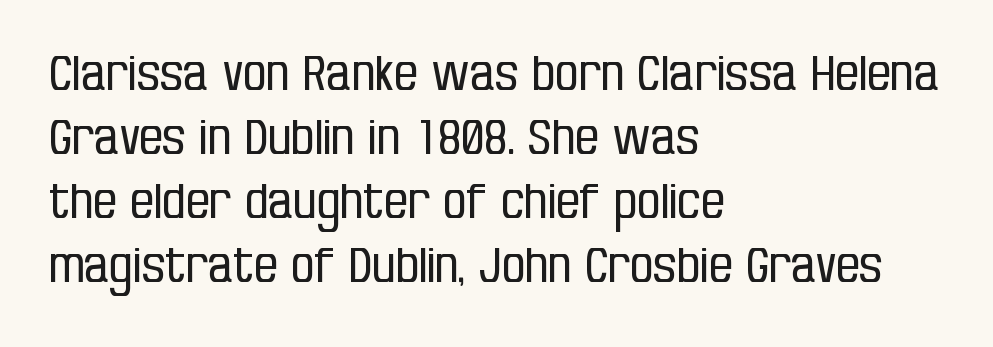
Q: Is the text bold? A: No.
Q: Is the text italic (slanted)? A: No, it is upright.
Q: Is the typeface a serif or a sans-serif typeface? A: Sans-serif.
Q: Is the text underlined? A: No.
Q: How is the paragraph aligned? A: Left-aligned.
Q: Is the spacing between letters normal or unusually wide? A: Normal.
Q: Is the spacing between lines tight, normal or loose? A: Normal.
Q: Width (condensed, normal, or wide)? A: Condensed.
Q: Stroke contrast? A: Low.
Q: x-height? A: Large.
Q: Monospaced? A: No.
